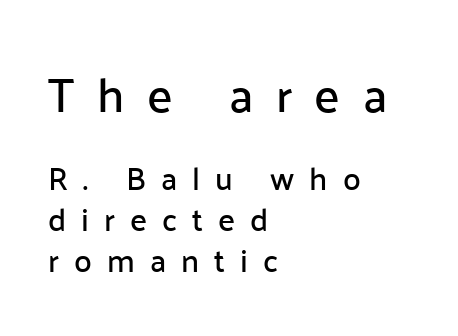
{"serif": "no", "italic": "no", "width": "normal", "stroke_contrast": "low", "x_height": "medium", "monospaced": "no", "underline": "no", "align": "left", "line_spacing": "normal", "line_spacing_ratio": 1.27, "letter_spacing": "wide", "letter_spacing_em": 0.47, "larger_block": "first", "size_ratio": 1.5, "glyph_px": 48}
